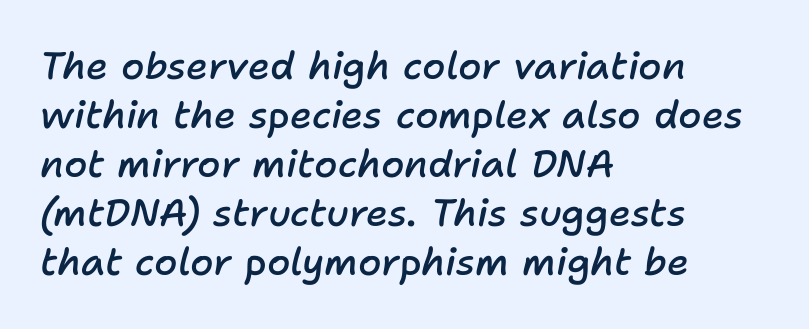
The passage shown is semibold, sitting just below true bold. This rendering features lettering with no underline. The letters sit at their default tracking, neither squeezed nor spread. Note the varied advance widths — an 'i' is clearly narrower than an 'm'. The lettering tilts uniformly, giving the passage an italic look. Visually the block forms a straight wall on the left and a jagged coastline on the right.
